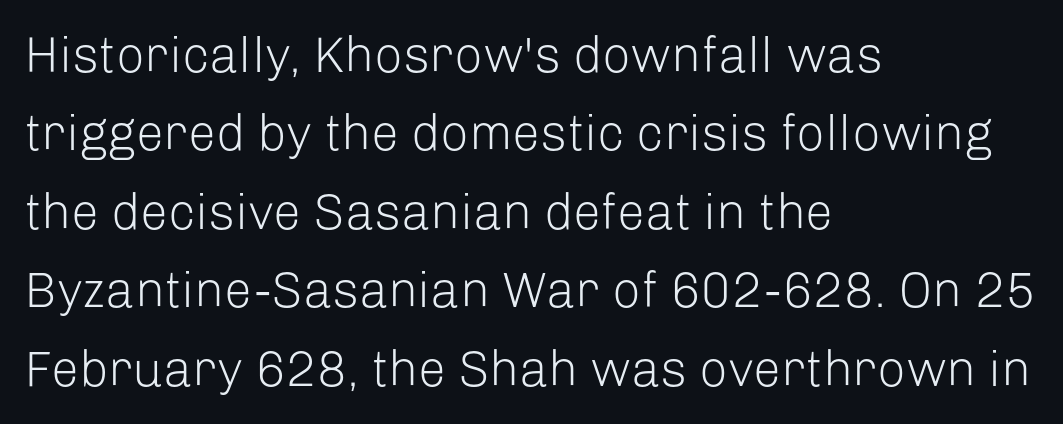
{"serif": "no", "italic": "no", "bold": "no", "weight": "light", "width": "normal", "stroke_contrast": "low", "x_height": "medium", "monospaced": "no", "underline": "no", "align": "left", "line_spacing": "normal", "line_spacing_ratio": 1.57, "letter_spacing": "normal", "letter_spacing_em": 0.0, "glyph_px": 50}
